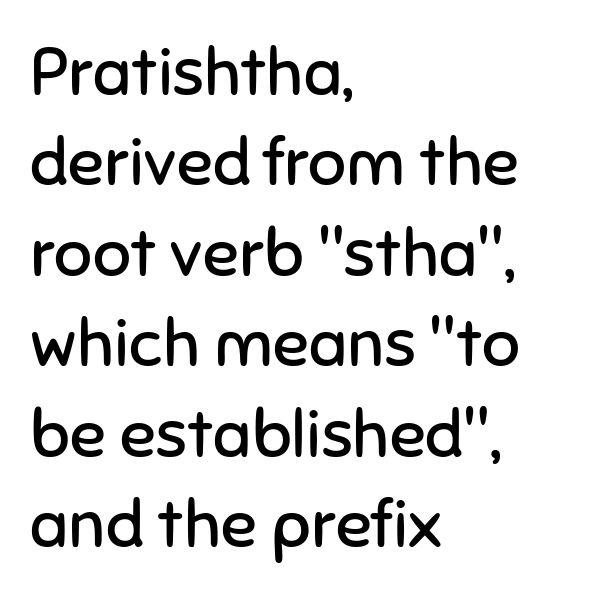
Baseline-to-baseline distance is the conventional proportion of letter height. You could not count columns in this text — the font is proportionally spaced. Descenders hang freely into open space. A sans-serif font was chosen for this passage. Compared with a centered layout, this one pins lines to the left instead. Default kerning and tracking; the words read as compact shapes.
